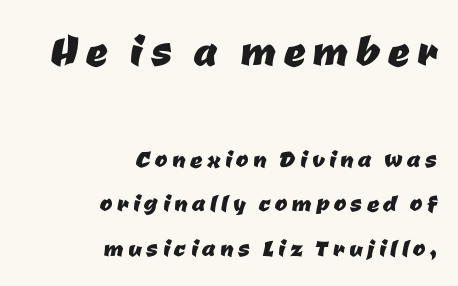
Q: Is the typeface a serif or a sans-serif typeface? A: Sans-serif.
Q: Is the text underlined? A: No.
Q: How is the paragraph aligned? A: Right-aligned.
Q: Is the spacing between lines tight, normal or loose? A: Normal.
Q: Which block of text is set in a larger size, the first (top) or the second (bottom)? A: The first (top) one.
Q: Width (condensed, normal, or wide)? A: Normal.
Q: Stroke contrast? A: Low.
Q: x-height? A: Medium.
Q: Monospaced? A: No.
